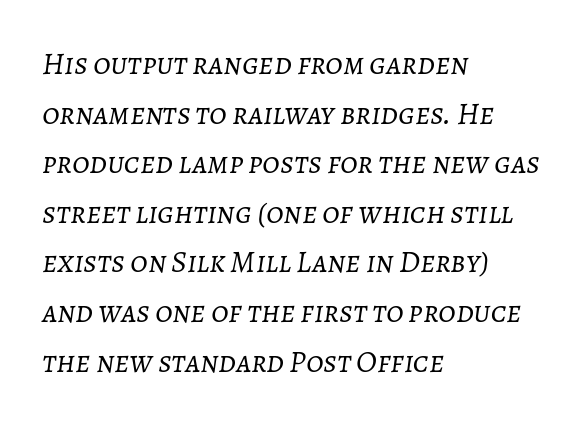
The image shows 31 px light type, italic (leaning right); set left-aligned, normal line spacing (1.6x), normal letter spacing, not underlined; low stroke contrast and a medium x-height.
